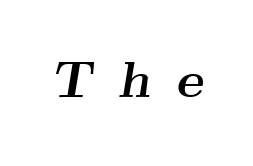
The image shows 52 px semibold, wide serif type, italic (leaning right); set unusually wide letter spacing (+0.48 em), not underlined; medium stroke contrast and a small x-height.
